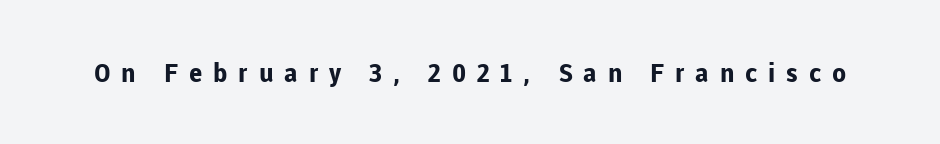
{"italic": "no", "bold": "yes", "underline": "no", "letter_spacing": "wide", "letter_spacing_em": 0.42, "glyph_px": 26}
